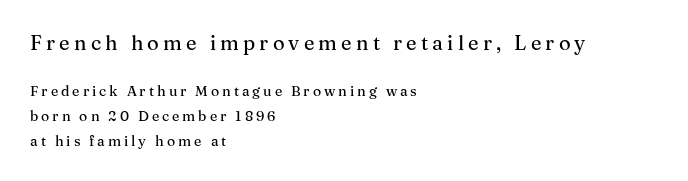
The lettering holds an erect, upright posture throughout. The area under the type is left untouched. Compared with typical body copy, the letter spacing here is much looser. In this sample the first text group is rendered at the bigger scale. The compositor pushed each line to the left boundary.
